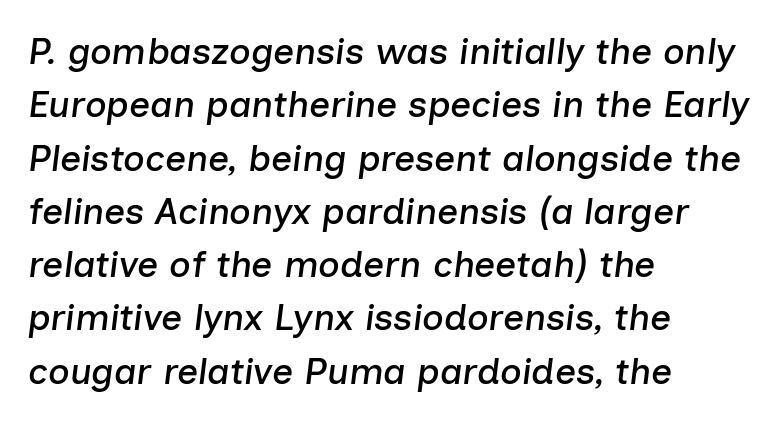
The face used here is proportionally spaced, like ordinary book or web type. In terms of posture, this sample is oblique. These lines are set flush left with a ragged right edge. No word sits above an underline.
